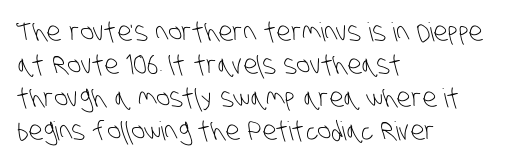
The face looks like a standard text weight, possibly lighter. The typesetter chose a ragged-right arrangement here. Anything drawn beneath the words? Only blank space. The passage shown stacks its lines at a standard gap.
